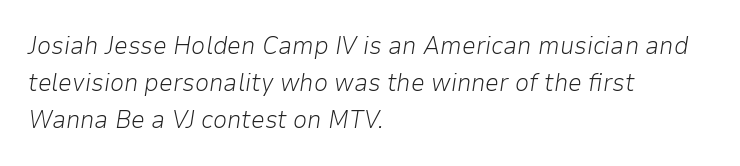
{"italic": "yes", "lean": "right", "slant_degrees": 9, "bold": "no", "underline": "no", "align": "left", "line_spacing": "normal", "line_spacing_ratio": 1.49, "letter_spacing": "normal", "letter_spacing_em": 0.0, "glyph_px": 25}
